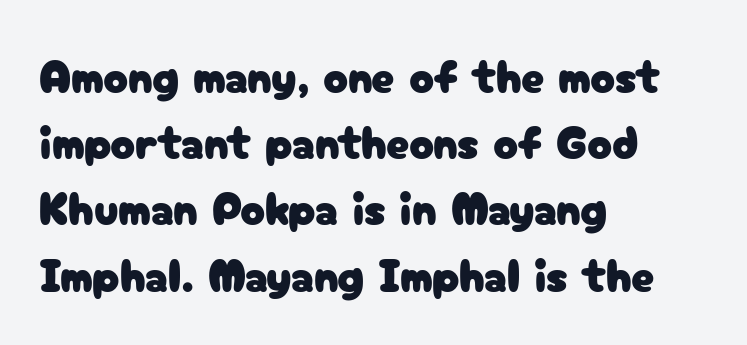
The image shows 46 px sans-serif type, upright; set left-aligned, normal line spacing (1.44x), normal letter spacing, not underlined; low stroke contrast and a medium x-height.
